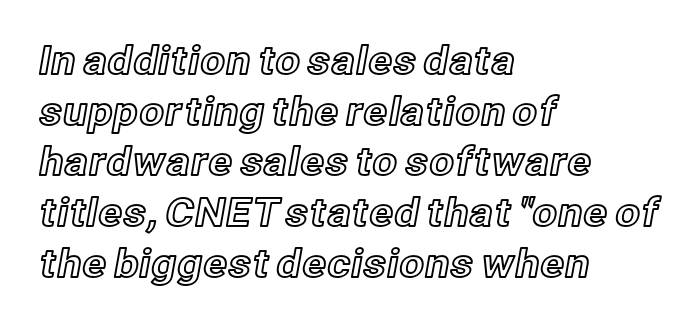
{"width": "normal", "x_height": "medium", "monospaced": "no", "underline": "no", "align": "left", "line_spacing": "normal", "line_spacing_ratio": 1.3, "letter_spacing": "normal", "letter_spacing_em": 0.0, "glyph_px": 39}
